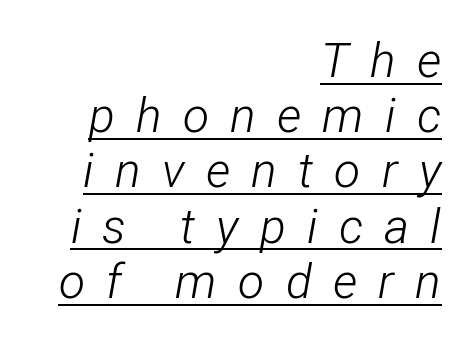
The letters are slanted; this is an italic face. Is the type heavy? It reads as light-to-regular instead. The letters advance in unequal steps, a hallmark of proportional type. A rule runs beneath these lines of type. Between one letter and the next there's a generous, obvious gap. One-word summary of the alignment: right.
